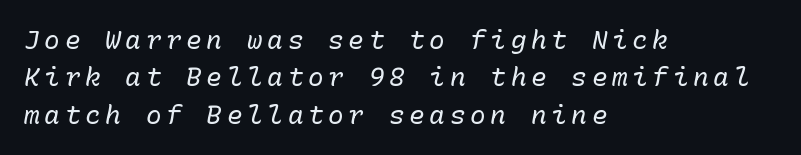
Q: Is the text bold? A: No.
Q: Is the text italic (slanted)? A: Yes, it leans right by about 10 degrees.
Q: Is the text underlined? A: No.
Q: How is the paragraph aligned? A: Left-aligned.
Q: Is the spacing between lines tight, normal or loose? A: Normal.
